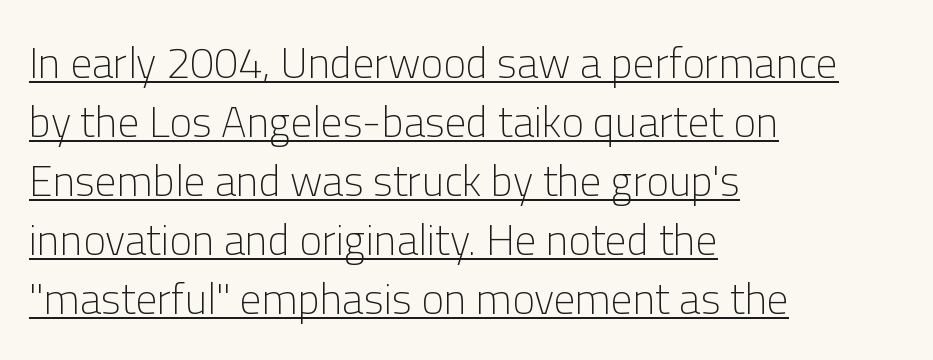
Q: Is the text bold? A: No.
Q: Is the text italic (slanted)? A: No, it is upright.
Q: Is the typeface a serif or a sans-serif typeface? A: Sans-serif.
Q: Is the text underlined? A: Yes.
Q: How is the paragraph aligned? A: Left-aligned.
Q: Is the spacing between letters normal or unusually wide? A: Normal.
Q: Is the spacing between lines tight, normal or loose? A: Normal.
Q: Width (condensed, normal, or wide)? A: Normal.
Q: Stroke contrast? A: Low.
Q: x-height? A: Medium.
Q: Monospaced? A: No.
